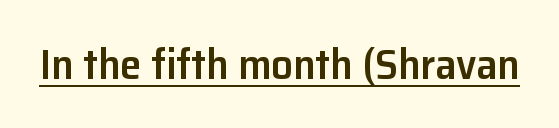
The image shows 43 px semibold sans-serif type, upright; set normal letter spacing, underlined; low stroke contrast and a medium x-height.
